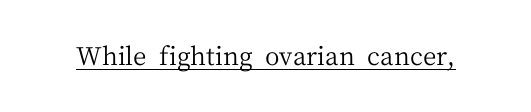
The letterforms sit at book weight or below. Posture: upright roman. Here the glyphs are tracked normally, forming tight word shapes. The words here are underlined.
